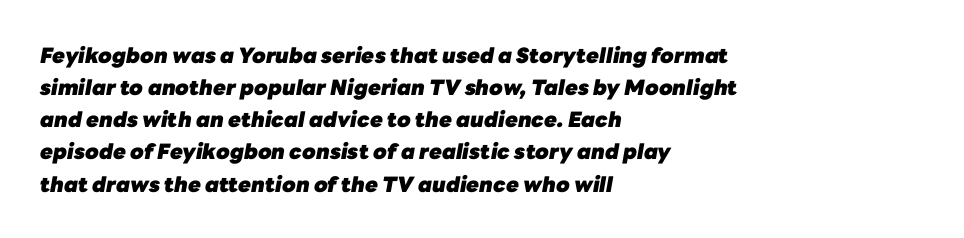
{"italic": "yes", "lean": "right", "slant_degrees": 10, "bold": "yes", "underline": "no", "align": "left", "line_spacing": "normal", "line_spacing_ratio": 1.53, "letter_spacing": "normal", "letter_spacing_em": 0.0, "glyph_px": 21}
